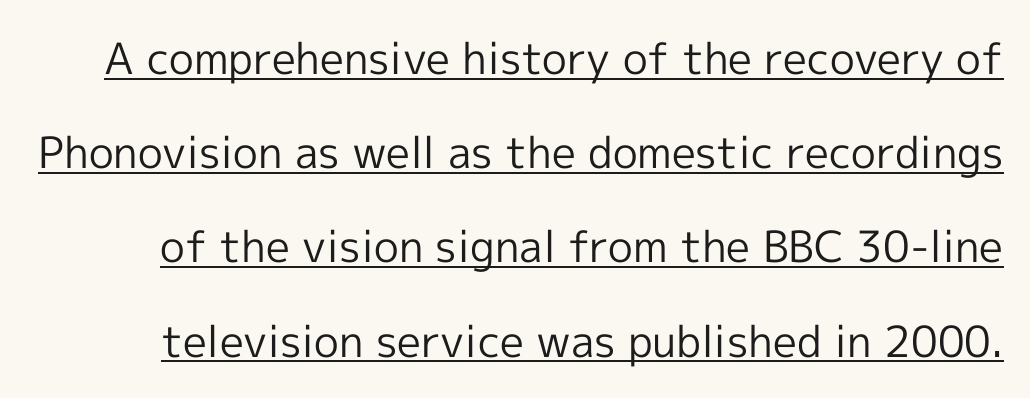
Q: Is the text bold? A: No.
Q: Is the text italic (slanted)? A: No, it is upright.
Q: Is the typeface a serif or a sans-serif typeface? A: Sans-serif.
Q: Is the text underlined? A: Yes.
Q: Is the spacing between letters normal or unusually wide? A: Normal.
Q: Is the spacing between lines tight, normal or loose? A: Loose.
Q: Width (condensed, normal, or wide)? A: Normal.
Q: x-height? A: Medium.
Q: Monospaced? A: No.
